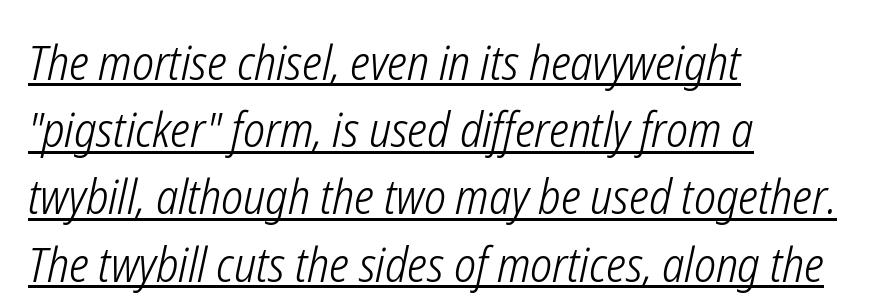
{"italic": "yes", "lean": "right", "slant_degrees": 12, "bold": "no", "weight": "light", "width": "condensed", "stroke_contrast": "low", "x_height": "medium", "monospaced": "no", "underline": "yes", "align": "left", "line_spacing": "normal", "line_spacing_ratio": 1.4, "letter_spacing": "normal", "letter_spacing_em": 0.0, "glyph_px": 48}
